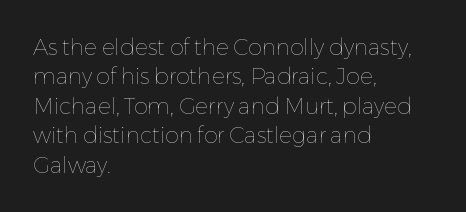
The image shows 22 px text type, upright; set left-aligned, normal line spacing (1.34x), normal letter spacing, not underlined.
